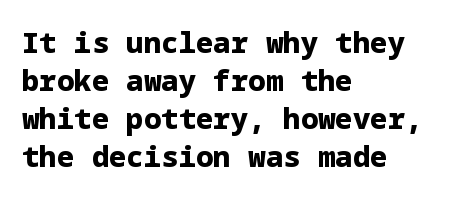
The image shows 29 px heavy sans-serif type, upright; set left-aligned, normal line spacing (1.31x), normal letter spacing, not underlined; low stroke contrast and a medium x-height.
